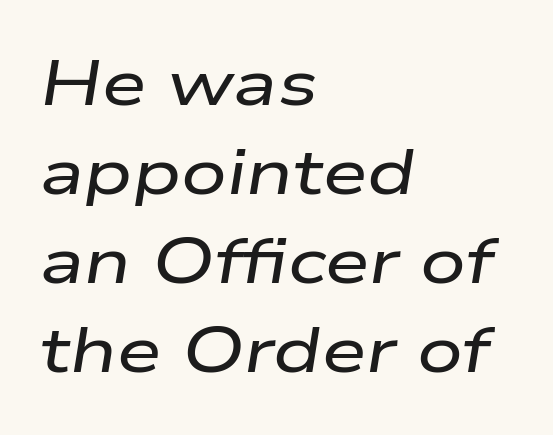
The image shows 64 px wide type, italic (leaning right); set left-aligned, normal line spacing (1.39x), normal letter spacing, not underlined; low stroke contrast and a medium x-height.
